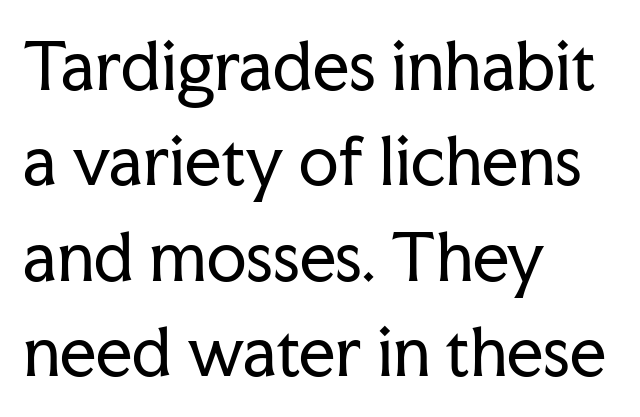
Q: Is the text bold? A: No.
Q: Is the text italic (slanted)? A: No, it is upright.
Q: Is the typeface a serif or a sans-serif typeface? A: Serif.
Q: Is the text underlined? A: No.
Q: How is the paragraph aligned? A: Left-aligned.
Q: Is the spacing between letters normal or unusually wide? A: Normal.
Q: Is the spacing between lines tight, normal or loose? A: Normal.
Q: Width (condensed, normal, or wide)? A: Normal.
Q: Stroke contrast? A: Low.
Q: x-height? A: Medium.
Q: Monospaced? A: No.
